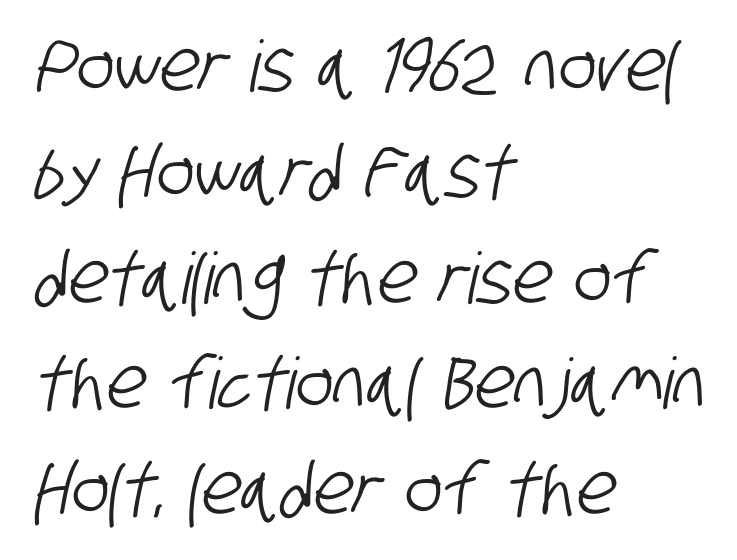
The image shows 71 px condensed sans-serif type; set left-aligned, normal line spacing (1.49x), normal letter spacing, not underlined; low stroke contrast and a large x-height.
